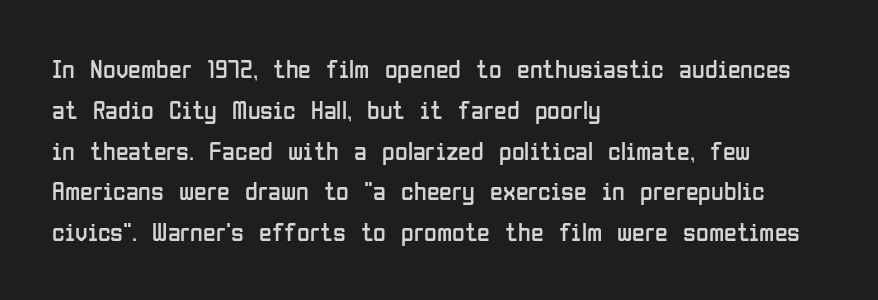
The image shows 26 px text type, upright; set left-aligned, normal line spacing (1.57x), normal letter spacing, not underlined.
